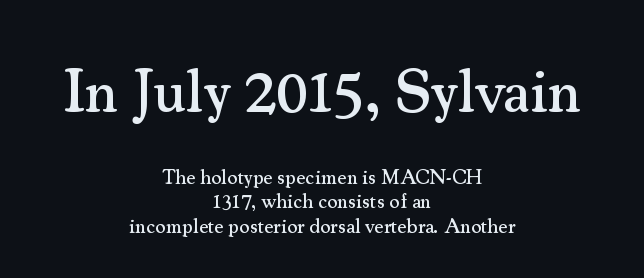
The image shows 61 px serif type, upright; set centered, line spacing 1.23x, normal letter spacing, not underlined; the first (top) block is 3.05x larger; medium stroke contrast and a small x-height.
